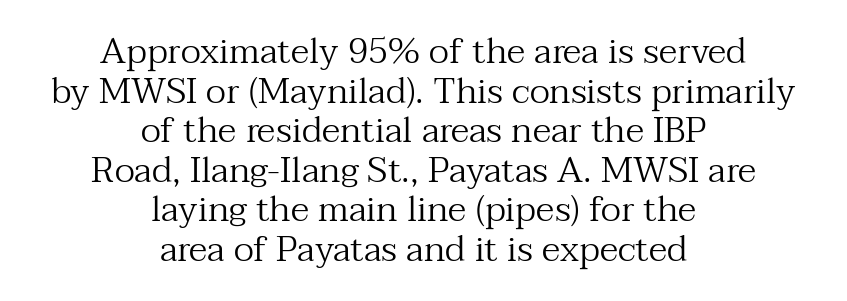
{"serif": "yes", "italic": "no", "bold": "no", "weight": "regular", "width": "normal", "stroke_contrast": "medium", "x_height": "medium", "monospaced": "no", "underline": "no", "align": "center", "line_spacing": "tight", "line_spacing_ratio": 1.1, "letter_spacing": "normal", "letter_spacing_em": 0.0, "glyph_px": 36}
